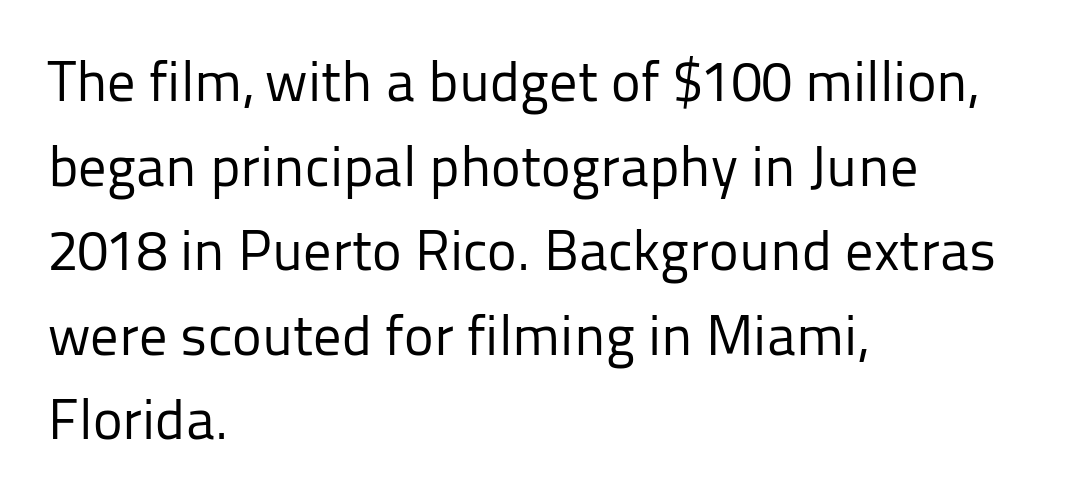
The image shows 56 px regular-weight sans-serif type, upright; set left-aligned, normal line spacing (1.51x), normal letter spacing, not underlined; low stroke contrast and a medium x-height.
